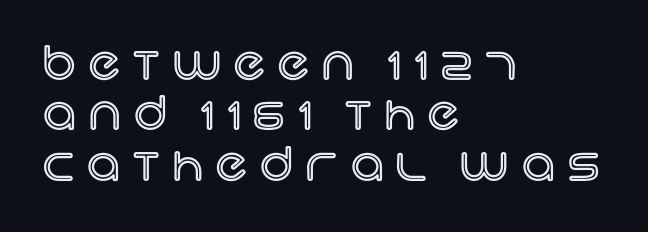
Q: Is the text italic (slanted)? A: No, it is upright.
Q: Is the text underlined? A: No.
Q: How is the paragraph aligned? A: Left-aligned.
Q: Is the spacing between letters normal or unusually wide? A: Unusually wide.
Q: Is the spacing between lines tight, normal or loose? A: Tight.
Q: Width (condensed, normal, or wide)? A: Normal.
Q: x-height? A: Large.
Q: Monospaced? A: No.
